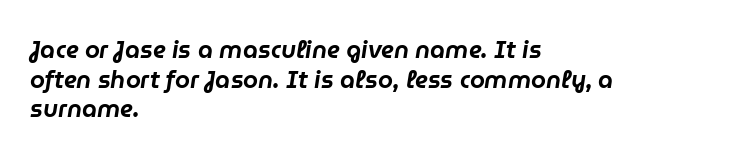
Q: Is the text italic (slanted)? A: Yes, it leans right by about 9 degrees.
Q: Is the text underlined? A: No.
Q: How is the paragraph aligned? A: Left-aligned.
Q: Is the spacing between letters normal or unusually wide? A: Normal.
